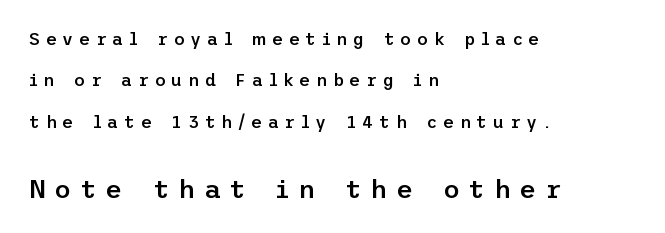
Q: Is the text bold? A: Semi-bold.
Q: Is the text italic (slanted)? A: No, it is upright.
Q: Is the text underlined? A: No.
Q: How is the paragraph aligned? A: Left-aligned.
Q: Is the spacing between letters normal or unusually wide? A: Unusually wide.
Q: Is the spacing between lines tight, normal or loose? A: Loose.
Q: Which block of text is set in a larger size, the first (top) or the second (bottom)? A: The second (bottom) one.
